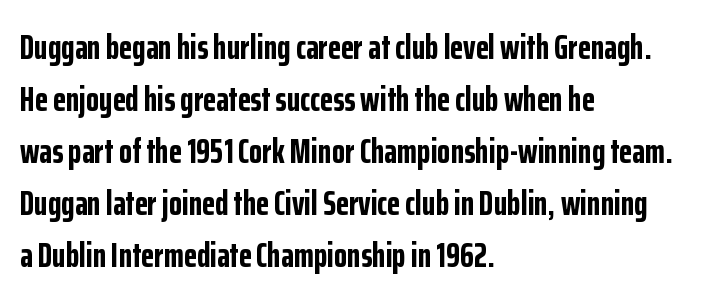
The image shows 34 px bold, condensed sans-serif type, upright; set left-aligned, normal line spacing (1.53x), normal letter spacing, not underlined; low stroke contrast and a medium x-height.
